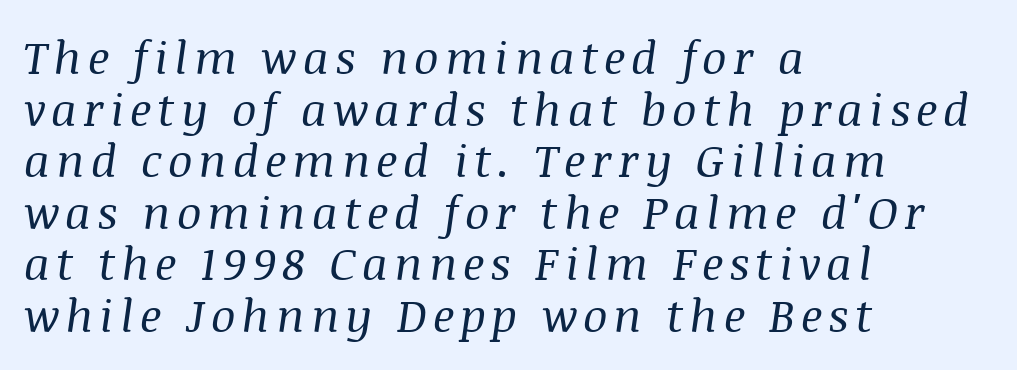
Q: Is the text bold? A: No.
Q: Is the text italic (slanted)? A: Yes, it leans right by about 8 degrees.
Q: Is the typeface a serif or a sans-serif typeface? A: Serif.
Q: Is the text underlined? A: No.
Q: How is the paragraph aligned? A: Left-aligned.
Q: Is the spacing between lines tight, normal or loose? A: Tight.
Q: Width (condensed, normal, or wide)? A: Normal.
Q: Stroke contrast? A: Medium.
Q: x-height? A: Large.
Q: Monospaced? A: No.
